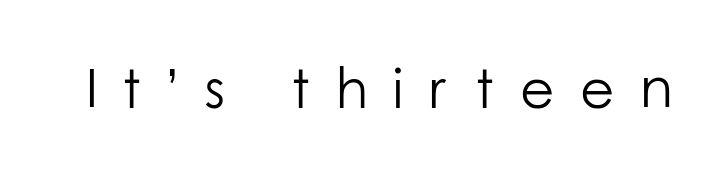
{"serif": "no", "italic": "no", "bold": "no", "weight": "light", "width": "normal", "stroke_contrast": "low", "x_height": "medium", "monospaced": "no", "underline": "no", "letter_spacing": "wide", "letter_spacing_em": 0.45, "glyph_px": 56}
